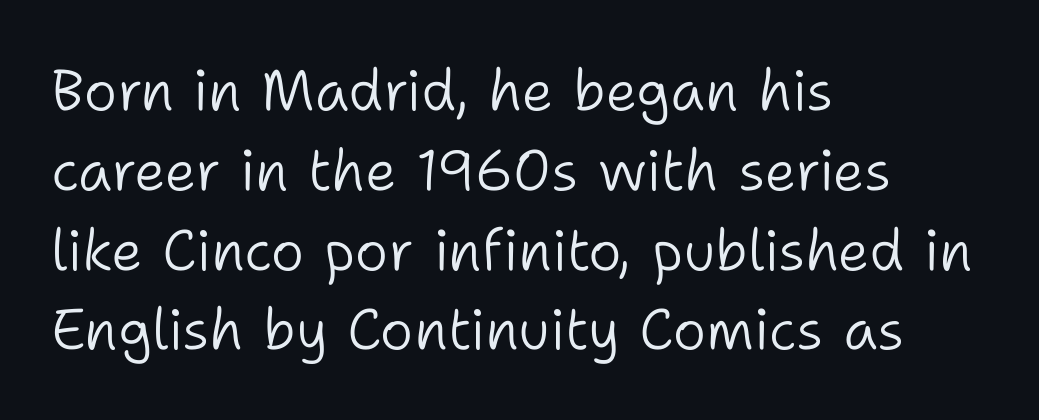
Q: Is the text bold? A: No.
Q: Is the text italic (slanted)? A: No, it is upright.
Q: Is the typeface a serif or a sans-serif typeface? A: Sans-serif.
Q: Is the text underlined? A: No.
Q: How is the paragraph aligned? A: Left-aligned.
Q: Is the spacing between letters normal or unusually wide? A: Normal.
Q: Is the spacing between lines tight, normal or loose? A: Normal.
Q: Width (condensed, normal, or wide)? A: Normal.
Q: Stroke contrast? A: Low.
Q: x-height? A: Medium.
Q: Monospaced? A: No.
